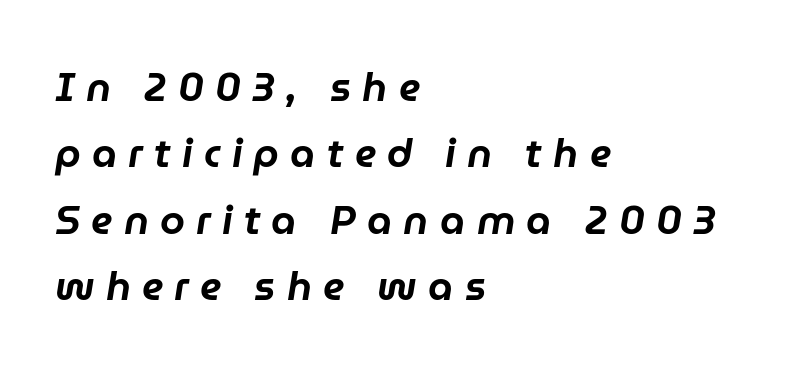
Q: Is the text italic (slanted)? A: Yes, it leans right by about 9 degrees.
Q: Is the text underlined? A: No.
Q: How is the paragraph aligned? A: Left-aligned.
Q: Is the spacing between letters normal or unusually wide? A: Unusually wide.
Q: Is the spacing between lines tight, normal or loose? A: Normal.
Q: Width (condensed, normal, or wide)? A: Normal.
Q: Stroke contrast? A: Low.
Q: x-height? A: Medium.
Q: Monospaced? A: No.
